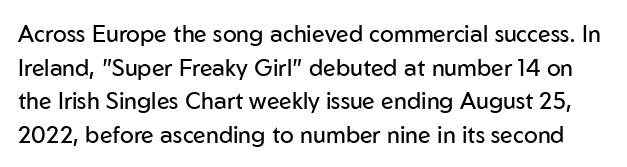
Default kerning and tracking; the words read as compact shapes. Weight: not bold — regular or lighter. Every character sits straight up, as roman type does. The rendering uses a moderate line-height, typical for paragraphs.
